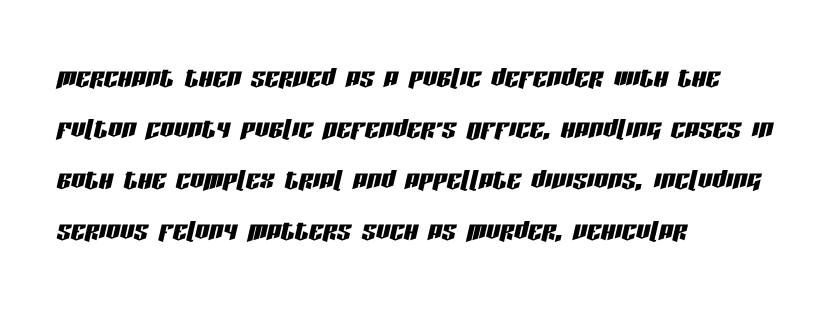
The passage shown leans; its letterforms are oblique. Baseline-to-baseline distance is the conventional proportion of letter height. The tracking reads as untouched default to a designer's eye. Where is the straight margin? On the left. Anything drawn beneath the words? Only blank space. Here the designer chose a conventional face with non-uniform glyph widths.
